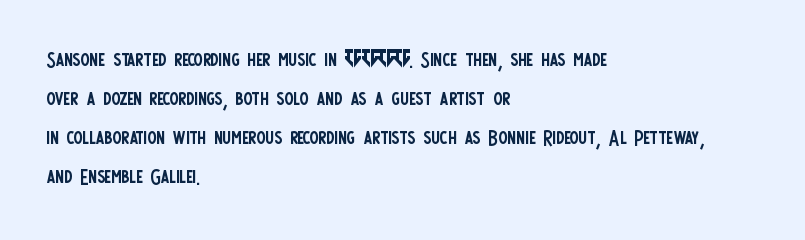
The image shows 27 px text type, upright; set left-aligned, normal line spacing (1.45x), normal letter spacing, not underlined.
